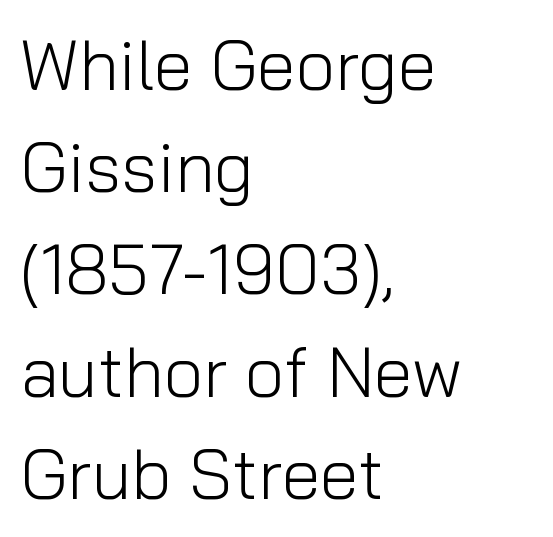
The image shows 70 px light sans-serif type, upright; set left-aligned, normal line spacing (1.46x), normal letter spacing, not underlined; low stroke contrast and a medium x-height.
